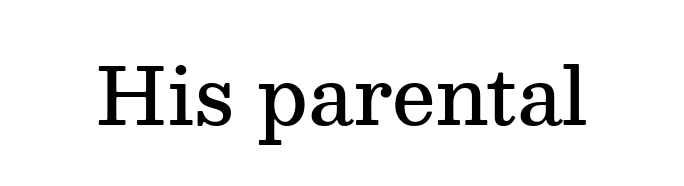
{"serif": "yes", "italic": "no", "bold": "semi", "weight": "semibold", "width": "normal", "stroke_contrast": "medium", "x_height": "medium", "monospaced": "no", "underline": "no", "letter_spacing": "normal", "letter_spacing_em": 0.0, "glyph_px": 78}
